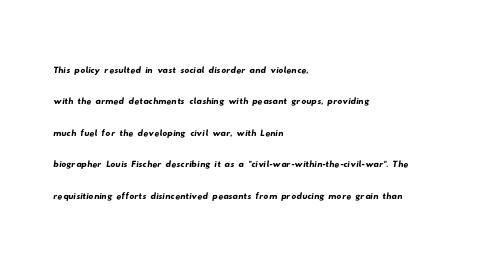
Observe the ordinary spacing: letters are neighbours, not strangers. The string is rendered with underlining switched off. Normally led — the rows are evenly, conventionally spaced. The rendering anchors every line to the left-hand side.
